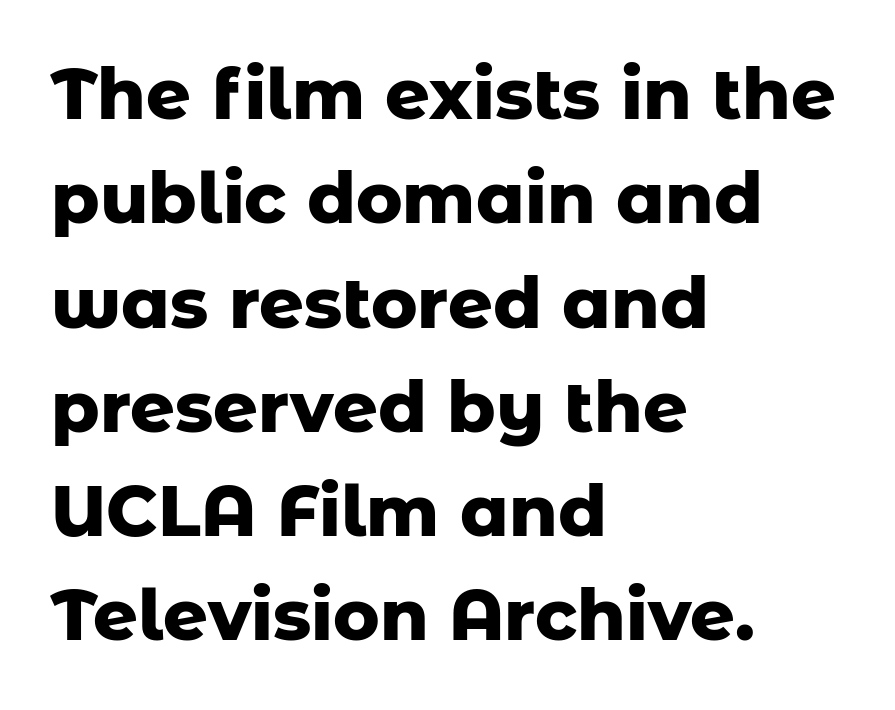
{"serif": "no", "italic": "no", "bold": "yes", "weight": "heavy", "width": "normal", "stroke_contrast": "low", "x_height": "medium", "monospaced": "no", "underline": "no", "align": "left", "line_spacing": "normal", "line_spacing_ratio": 1.49, "letter_spacing": "normal", "letter_spacing_em": 0.0, "glyph_px": 70}
